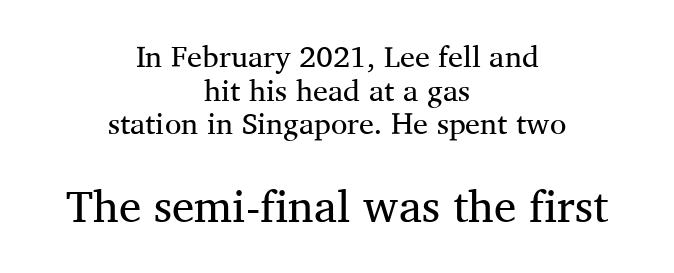
Does the type have serifs? Yes, each stem ends in a small foot. The block sitting lower on the canvas is the one with enlarged characters. This is roman type, the default non-slanted kind. The font sits on the lighter half of the weight spectrum, regular included. The rendering keeps characters at their native spacing.
